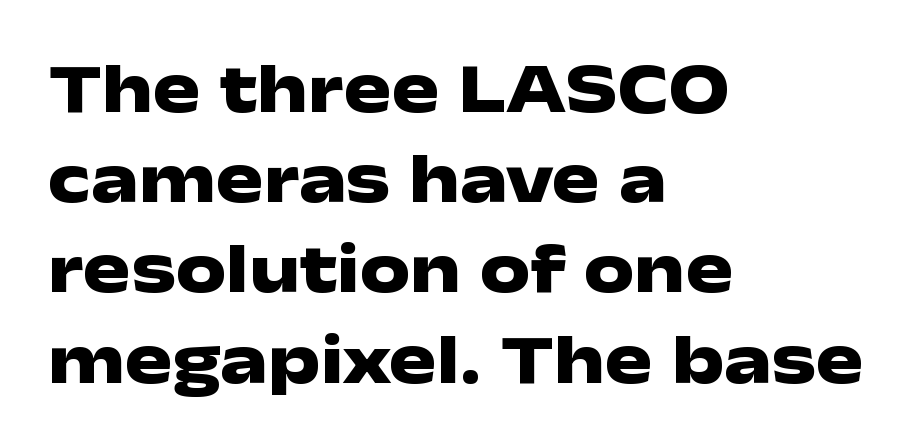
The lettering stays uniformly vertical, giving the passage a roman look. The paragraph shown leans on its left margin. The zone under the glyphs is completely vacant. The line texture is even and compact thanks to regular tracking.
